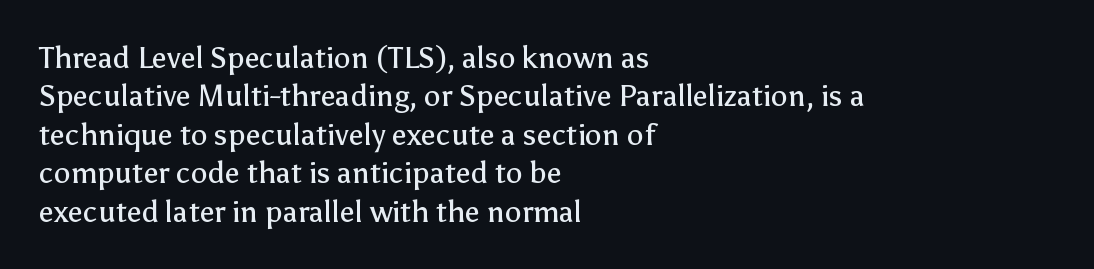
Q: Is the text bold? A: No.
Q: Is the text italic (slanted)? A: No, it is upright.
Q: Is the typeface a serif or a sans-serif typeface? A: Sans-serif.
Q: Is the text underlined? A: No.
Q: How is the paragraph aligned? A: Left-aligned.
Q: Is the spacing between letters normal or unusually wide? A: Normal.
Q: Is the spacing between lines tight, normal or loose? A: Normal.
Q: Width (condensed, normal, or wide)? A: Normal.
Q: Stroke contrast? A: Low.
Q: x-height? A: Medium.
Q: Monospaced? A: No.
